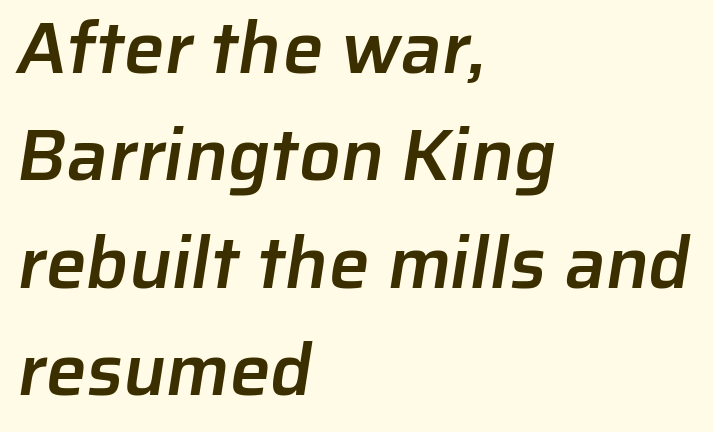
The image shows 73 px semibold sans-serif type; set left-aligned, normal line spacing (1.47x), normal letter spacing, not underlined; low stroke contrast and a medium x-height.
